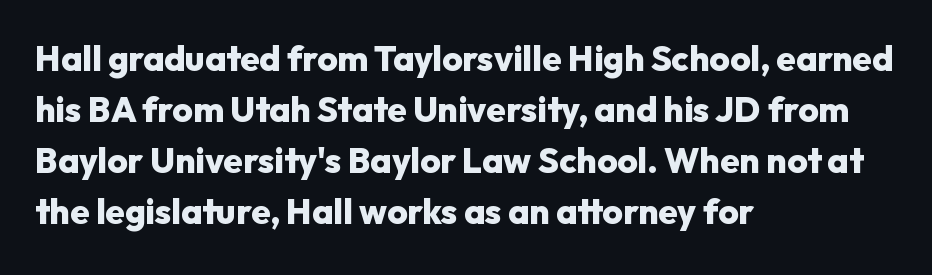
Q: Is the text bold? A: Yes.
Q: Is the text italic (slanted)? A: No, it is upright.
Q: Is the typeface a serif or a sans-serif typeface? A: Sans-serif.
Q: Is the text underlined? A: No.
Q: How is the paragraph aligned? A: Left-aligned.
Q: Is the spacing between letters normal or unusually wide? A: Normal.
Q: Is the spacing between lines tight, normal or loose? A: Normal.
Q: Width (condensed, normal, or wide)? A: Normal.
Q: Stroke contrast? A: Low.
Q: x-height? A: Medium.
Q: Monospaced? A: No.
